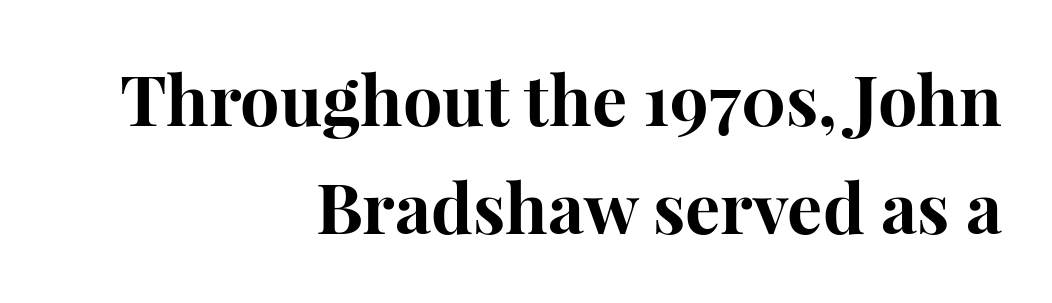
Q: Is the text bold? A: Yes.
Q: Is the text italic (slanted)? A: No, it is upright.
Q: Is the typeface a serif or a sans-serif typeface? A: Serif.
Q: Is the text underlined? A: No.
Q: How is the paragraph aligned? A: Right-aligned.
Q: Is the spacing between letters normal or unusually wide? A: Normal.
Q: Is the spacing between lines tight, normal or loose? A: Normal.
Q: Width (condensed, normal, or wide)? A: Normal.
Q: Stroke contrast? A: High.
Q: x-height? A: Medium.
Q: Monospaced? A: No.
